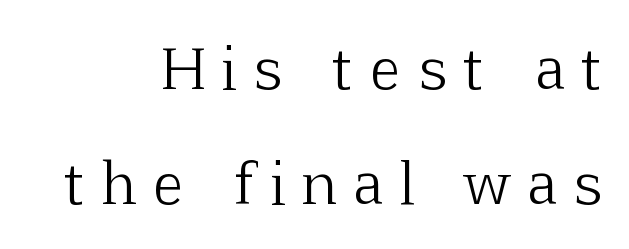
The image shows 56 px light serif type, upright; set right-aligned, loose line spacing (2.06x), unusually wide letter spacing (+0.32 em), not underlined; low stroke contrast and a medium x-height.
